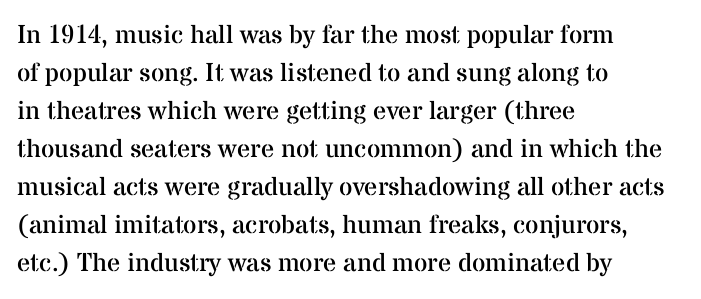
Visually the block forms a straight wall on the left and a jagged coastline on the right. Caption: standard tracking, unaltered. The type sits square on the baseline with zero lean. Weight: not bold — regular or lighter.
